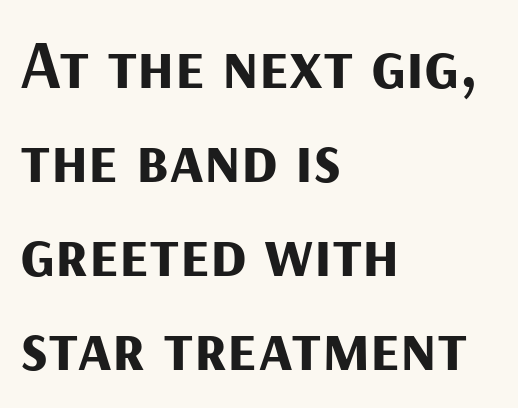
{"serif": "no", "italic": "no", "bold": "yes", "weight": "bold", "width": "normal", "stroke_contrast": "medium", "x_height": "medium", "monospaced": "no", "underline": "no", "align": "left", "line_spacing": "normal", "line_spacing_ratio": 1.38, "letter_spacing": "normal", "letter_spacing_em": 0.0, "glyph_px": 68}
